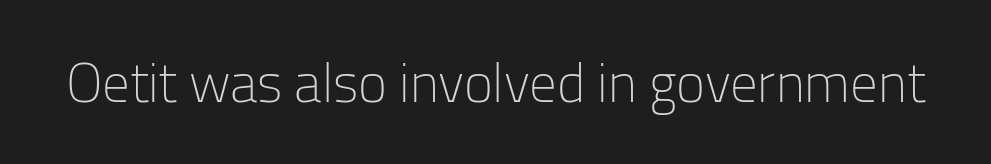
Q: Is the text bold? A: No.
Q: Is the text italic (slanted)? A: No, it is upright.
Q: Is the typeface a serif or a sans-serif typeface? A: Sans-serif.
Q: Is the text underlined? A: No.
Q: Is the spacing between letters normal or unusually wide? A: Normal.
Q: Width (condensed, normal, or wide)? A: Normal.
Q: Stroke contrast? A: Low.
Q: x-height? A: Medium.
Q: Monospaced? A: No.
